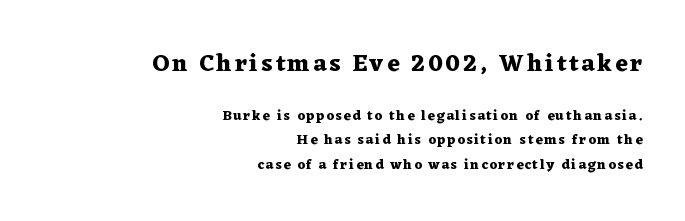
{"italic": "no", "bold": "yes", "underline": "no", "align": "right", "line_spacing_ratio": 1.74, "larger_block": "first", "size_ratio": 1.71, "glyph_px": 24}
